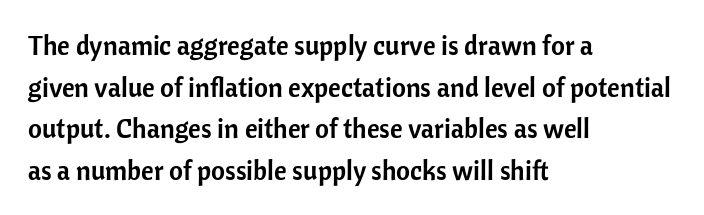
The image shows 27 px text type, upright; set left-aligned, normal line spacing (1.54x), normal letter spacing, not underlined.
